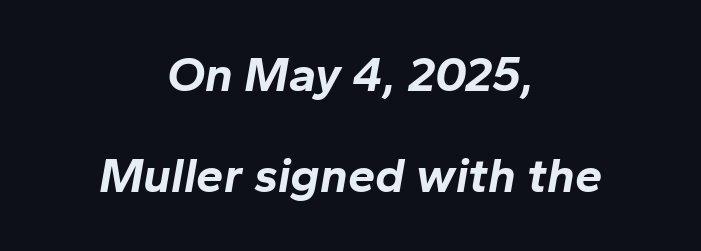
{"italic": "yes", "lean": "right", "slant_degrees": 10, "bold": "yes", "weight": "bold", "width": "normal", "stroke_contrast": "low", "x_height": "medium", "monospaced": "no", "underline": "no", "align": "center", "line_spacing": "loose", "line_spacing_ratio": 2.06, "letter_spacing": "normal", "letter_spacing_em": 0.0, "glyph_px": 49}
